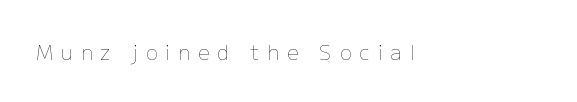
The image shows 20 px text type, upright; set left-aligned, unusually wide letter spacing (+0.39 em), not underlined.
